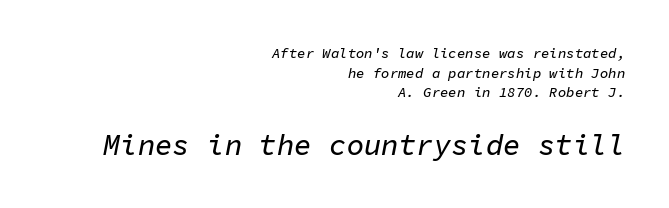
The words here are not underlined. Is the type slanted? Yes — the strokes lean at a clear angle. A typesetter would call this monospace, since all characters share one set width. Between one letter and the next there's only the usual sliver of space. Size hierarchy here favors the trailing block over the leading one. The text block is weighted toward the right margin, trailing off unevenly leftward.
